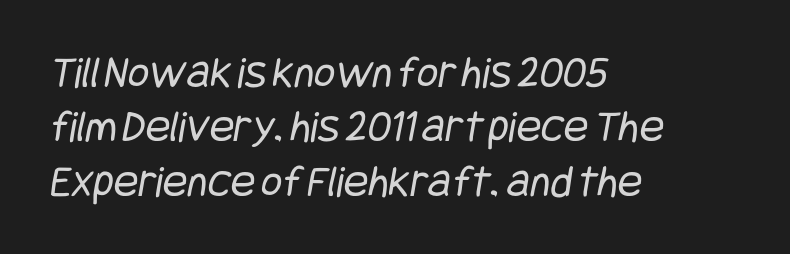
Q: Is the text bold? A: No.
Q: Is the typeface a serif or a sans-serif typeface? A: Sans-serif.
Q: Is the text underlined? A: No.
Q: How is the paragraph aligned? A: Left-aligned.
Q: Is the spacing between letters normal or unusually wide? A: Normal.
Q: Width (condensed, normal, or wide)? A: Condensed.
Q: Stroke contrast? A: Low.
Q: x-height? A: Large.
